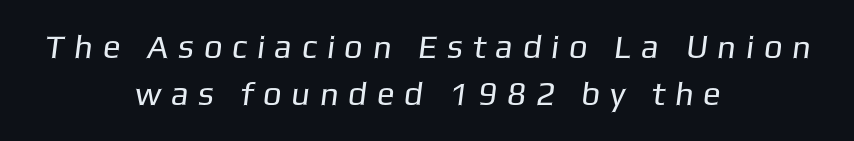
Q: Is the text bold? A: No.
Q: Is the typeface a serif or a sans-serif typeface? A: Sans-serif.
Q: Is the text underlined? A: No.
Q: How is the paragraph aligned? A: Centered.
Q: Is the spacing between letters normal or unusually wide? A: Unusually wide.
Q: Is the spacing between lines tight, normal or loose? A: Normal.
Q: Width (condensed, normal, or wide)? A: Normal.
Q: Stroke contrast? A: Low.
Q: x-height? A: Medium.
Q: Monospaced? A: No.
